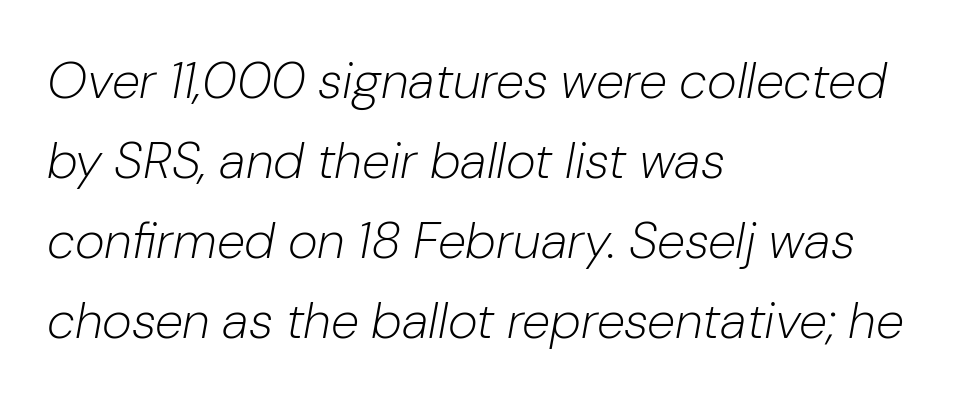
The image shows 51 px light type, italic (leaning right); set left-aligned, normal line spacing (1.57x), normal letter spacing, not underlined; low stroke contrast and a medium x-height.
